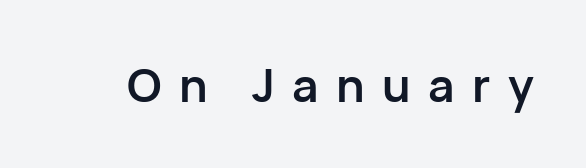
The image shows 46 px semibold sans-serif type, upright; set unusually wide letter spacing (+0.38 em), not underlined; low stroke contrast and a medium x-height.
